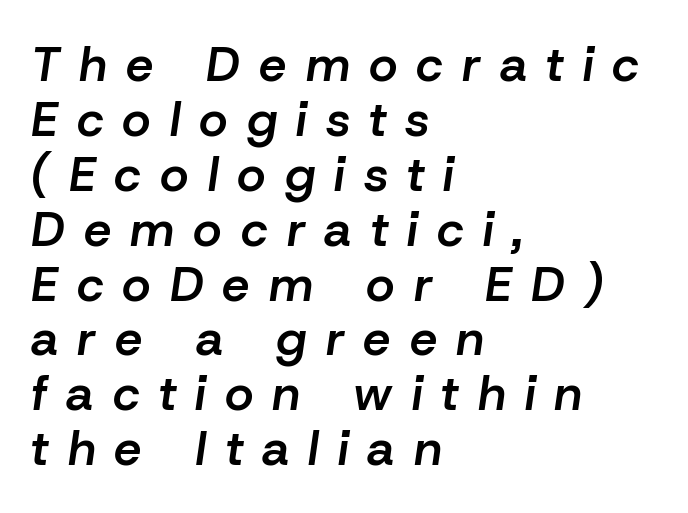
The image shows 49 px semibold type, italic (leaning right); set left-aligned, tight line spacing (1.12x), unusually wide letter spacing (+0.39 em), not underlined; low stroke contrast and a medium x-height.
